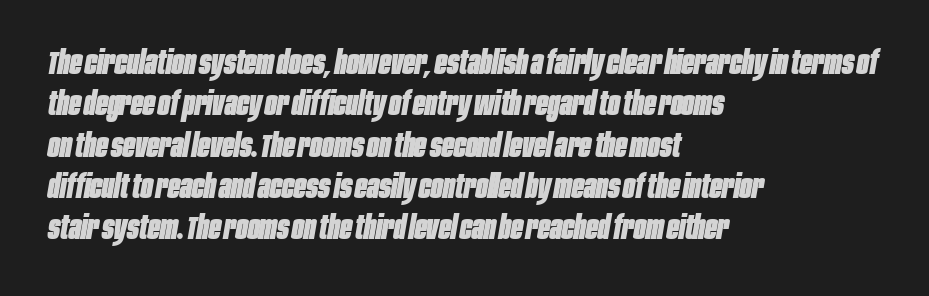
The image shows 32 px heavy, condensed type, italic (leaning right); set left-aligned, normal line spacing (1.29x), normal letter spacing, not underlined; low stroke contrast and a large x-height.
